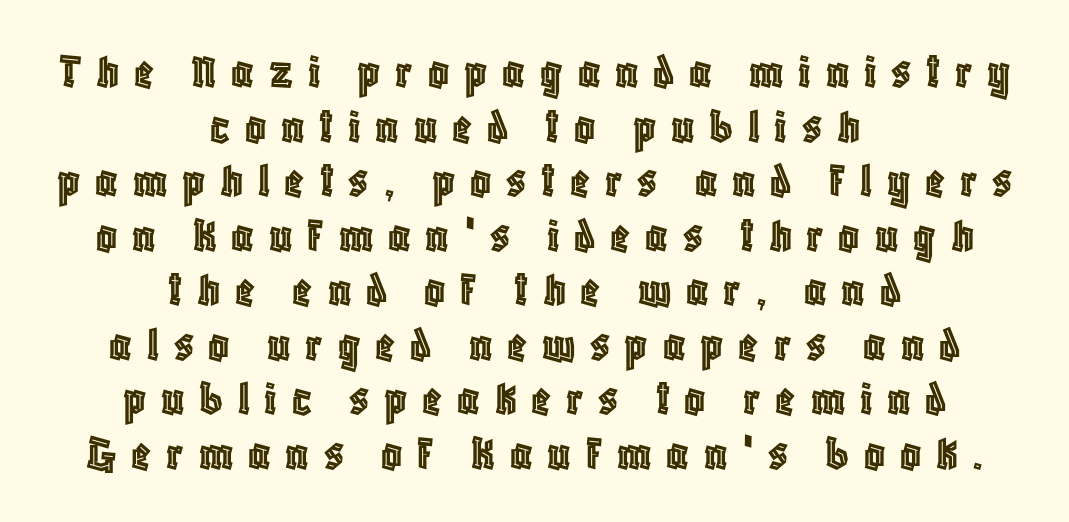
Q: Is the text italic (slanted)? A: No, it is upright.
Q: Is the text underlined? A: No.
Q: How is the paragraph aligned? A: Centered.
Q: Is the spacing between letters normal or unusually wide? A: Unusually wide.
Q: Is the spacing between lines tight, normal or loose? A: Tight.
Q: Width (condensed, normal, or wide)? A: Condensed.
Q: x-height? A: Large.
Q: Monospaced? A: No.
